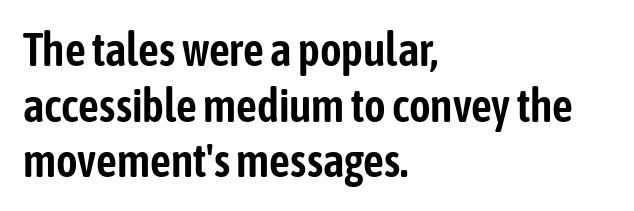
Q: Is the text italic (slanted)? A: No, it is upright.
Q: Is the typeface a serif or a sans-serif typeface? A: Sans-serif.
Q: Is the text underlined? A: No.
Q: How is the paragraph aligned? A: Left-aligned.
Q: Is the spacing between letters normal or unusually wide? A: Normal.
Q: Width (condensed, normal, or wide)? A: Condensed.
Q: Stroke contrast? A: Low.
Q: x-height? A: Medium.
Q: Monospaced? A: No.
